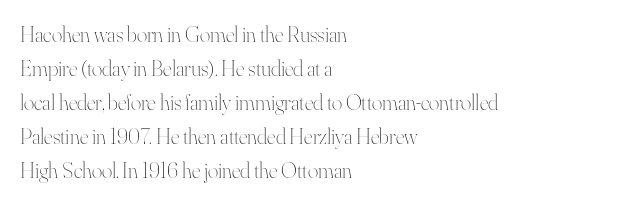
{"italic": "no", "bold": "no", "underline": "no", "align": "left", "line_spacing": "normal", "line_spacing_ratio": 1.54, "letter_spacing": "normal", "letter_spacing_em": 0.0, "glyph_px": 22}
